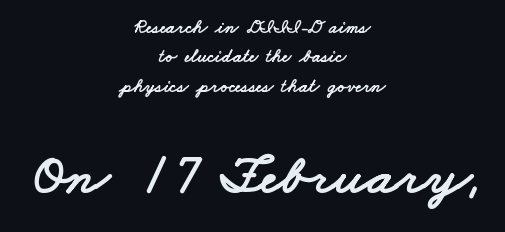
The rendering uses natural spacing where letterforms have individual widths. The rendering positions every line midway between the sides. The text was rendered using a sans face with plain stroke endings. The face used here is rendered with its standard letterfit.
